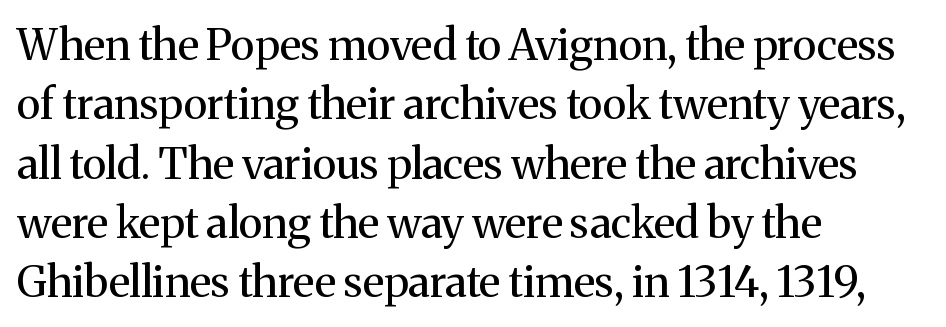
The image shows 43 px regular-weight serif type, upright; set left-aligned, normal line spacing (1.38x), normal letter spacing, not underlined; medium stroke contrast and a medium x-height.
